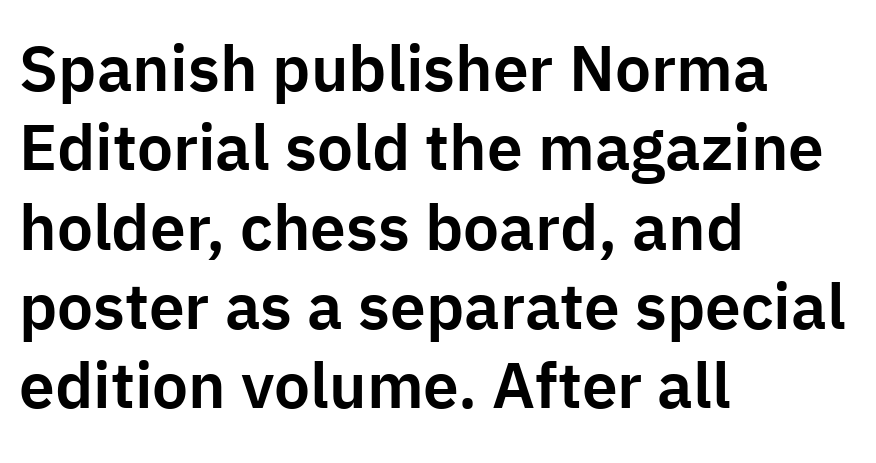
Q: Is the text italic (slanted)? A: No, it is upright.
Q: Is the typeface a serif or a sans-serif typeface? A: Sans-serif.
Q: Is the text underlined? A: No.
Q: How is the paragraph aligned? A: Left-aligned.
Q: Is the spacing between letters normal or unusually wide? A: Normal.
Q: Width (condensed, normal, or wide)? A: Normal.
Q: Stroke contrast? A: Low.
Q: x-height? A: Medium.
Q: Monospaced? A: No.
